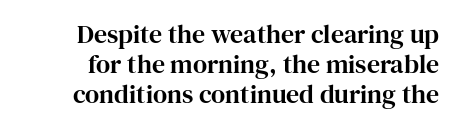
{"italic": "no", "underline": "no", "line_spacing_ratio": 1.16, "letter_spacing": "normal", "letter_spacing_em": 0.0, "glyph_px": 26}
